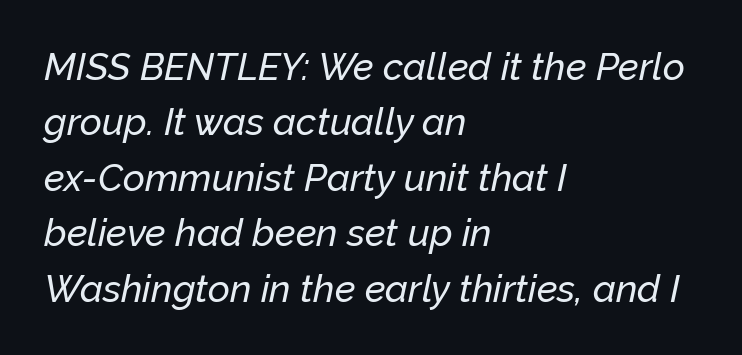
Q: Is the text italic (slanted)? A: Yes, it leans right by about 12 degrees.
Q: Is the text underlined? A: No.
Q: How is the paragraph aligned? A: Left-aligned.
Q: Is the spacing between letters normal or unusually wide? A: Normal.
Q: Is the spacing between lines tight, normal or loose? A: Normal.
Q: Width (condensed, normal, or wide)? A: Normal.
Q: Stroke contrast? A: Low.
Q: x-height? A: Medium.
Q: Monospaced? A: No.
